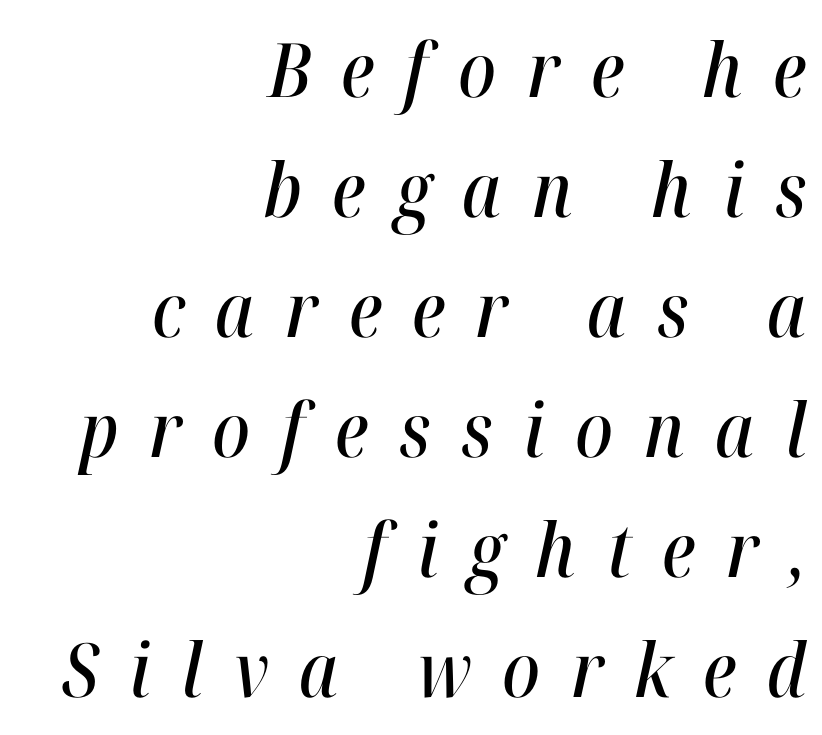
The strip under each line holds only bare page. Horizontally, the lines are justified to the trailing edge only. Here the designer chose a conventional face with non-uniform glyph widths. An italicized treatment has been applied to the whole sample. Rows of type keep a routine distance in the vertical direction. Loose tracking; the words dissolve into strings of separated letters.
